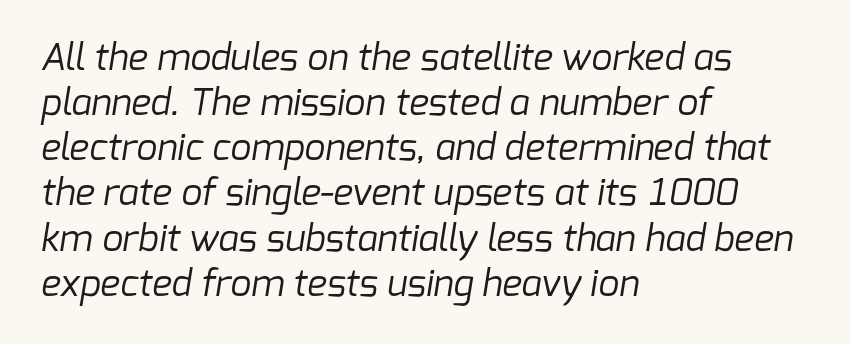
Between one letter and the next there's only the usual sliver of space. The letters carry no serifs — their stems end cleanly without finishing strokes. Note the varied advance widths — an 'i' is clearly narrower than an 'm'. Each stroke keeps to a modest, everyday thickness or less. Glance below the letters and you will spot only blank space. Short and long lines alike share a common starting point at left.
